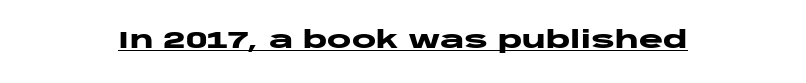
{"italic": "no", "bold": "yes", "underline": "yes", "letter_spacing": "normal", "letter_spacing_em": 0.0, "glyph_px": 23}
